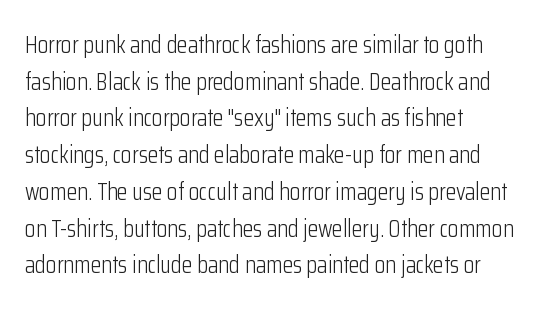
The image shows 24 px text type, upright; set left-aligned, normal line spacing (1.53x), normal letter spacing, not underlined.
